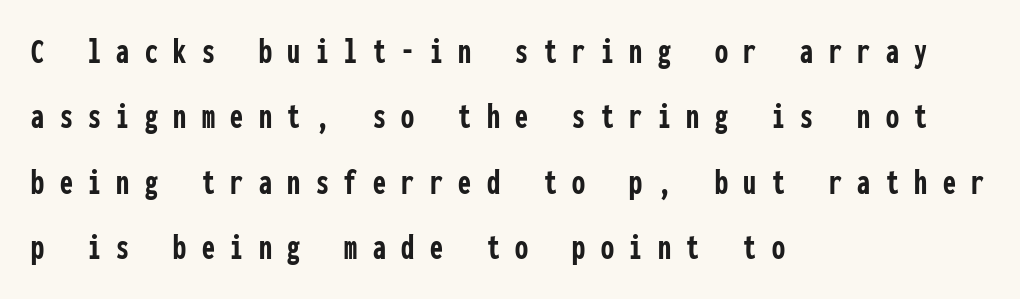
{"serif": "no", "italic": "no", "bold": "yes", "weight": "semibold", "width": "condensed", "stroke_contrast": "low", "x_height": "medium", "monospaced": "yes", "underline": "no", "align": "left", "line_spacing_ratio": 1.77, "letter_spacing": "wide", "letter_spacing_em": 0.42, "glyph_px": 37}
